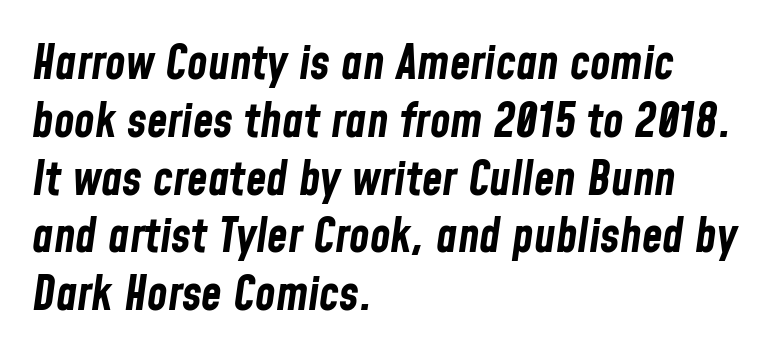
{"italic": "yes", "lean": "right", "slant_degrees": 8, "bold": "yes", "weight": "bold", "width": "condensed", "stroke_contrast": "low", "x_height": "medium", "monospaced": "no", "underline": "no", "align": "left", "line_spacing_ratio": 1.23, "letter_spacing": "normal", "letter_spacing_em": 0.0, "glyph_px": 47}
